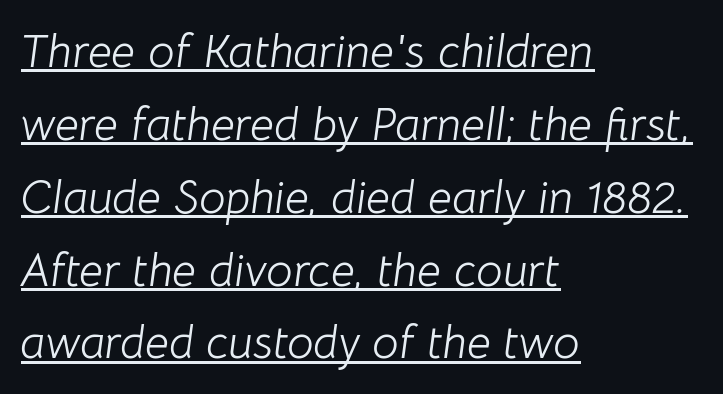
Q: Is the text bold? A: No.
Q: Is the text italic (slanted)? A: Yes, it leans right by about 8 degrees.
Q: Is the text underlined? A: Yes.
Q: How is the paragraph aligned? A: Left-aligned.
Q: Is the spacing between letters normal or unusually wide? A: Normal.
Q: Is the spacing between lines tight, normal or loose? A: Normal.
Q: Width (condensed, normal, or wide)? A: Normal.
Q: Stroke contrast? A: Low.
Q: x-height? A: Medium.
Q: Monospaced? A: No.
